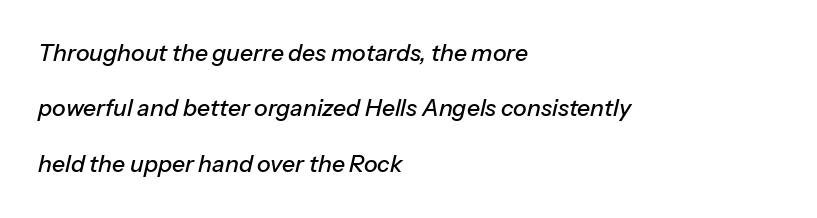
{"italic": "yes", "lean": "right", "slant_degrees": 13, "underline": "no", "align": "left", "line_spacing": "loose", "line_spacing_ratio": 2.41, "letter_spacing": "normal", "letter_spacing_em": 0.0, "glyph_px": 23}
